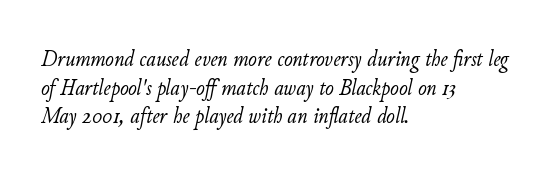
Q: Is the text bold? A: No.
Q: Is the text italic (slanted)? A: Yes, it leans right by about 11 degrees.
Q: Is the text underlined? A: No.
Q: How is the paragraph aligned? A: Left-aligned.
Q: Is the spacing between letters normal or unusually wide? A: Normal.
Q: Is the spacing between lines tight, normal or loose? A: Normal.
